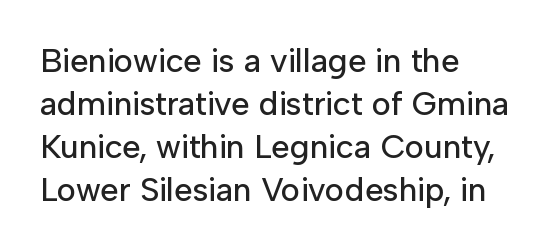
Think of a printed novel: that variable character pitch is what you see here. How would I describe the line gaps? Plain and ordinary. A typesetter would mark this as roman, not italic. Nope, no serifs anywhere on these letters.
